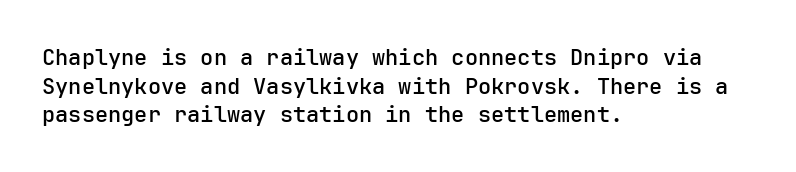
{"italic": "no", "underline": "no", "align": "left", "line_spacing": "normal", "line_spacing_ratio": 1.3, "letter_spacing": "normal", "letter_spacing_em": 0.0, "glyph_px": 22}
